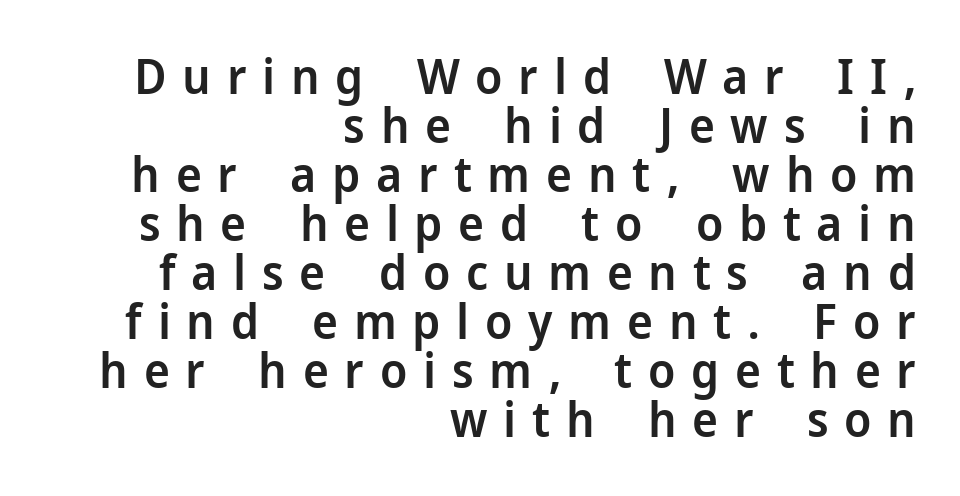
Serif or sans? Sans — the stroke terminals are bare. The passage shown stacks its lines with hardly any gap. Caption: semibold face, moderately heavy strokes. This sample is right-justified, so line beginnings fall wherever the words allow. Tracking value appears strongly positive — letters spread wide. These lines were composed using upright roman letters.
